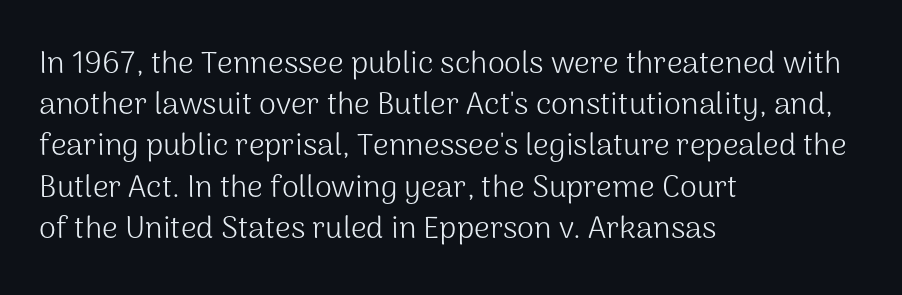
These lines were composed using upright roman letters. Classification — sans serif. Horizontal alignment here is leftward, the default for most running prose. These lines sit exactly where default settings would place them. In terms of letterspacing, this is plain default setting.
